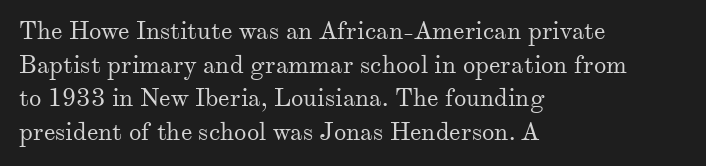
The image shows 25 px text type, upright; set left-aligned, normal line spacing (1.35x), normal letter spacing, not underlined.
